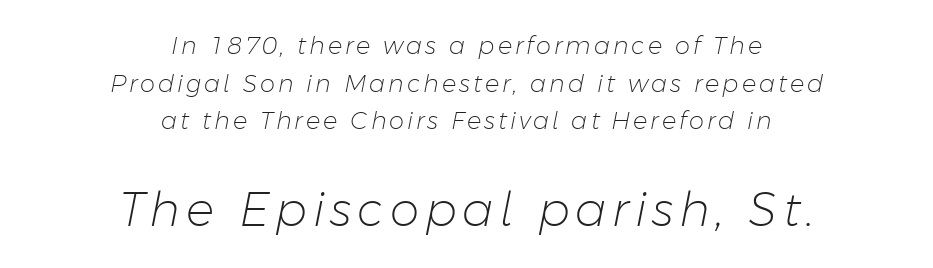
Is the block centered? Yes — each line is placed symmetrically about the middle. The glyphs look as if they've been sheared to an angle. A typesetter would call this proportional, since set widths differ per character. Each stroke keeps to a modest, everyday thickness or less. Words float on clear page, feet unadorned.
